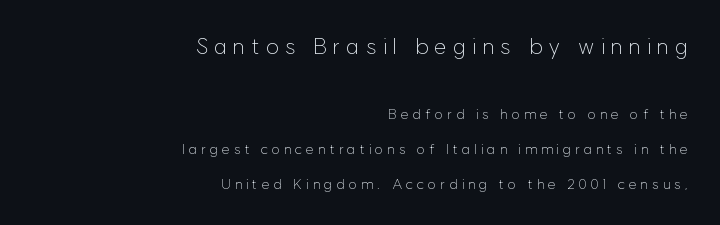
Q: Is the text bold? A: No.
Q: Is the text italic (slanted)? A: No, it is upright.
Q: Is the text underlined? A: No.
Q: How is the paragraph aligned? A: Right-aligned.
Q: Is the spacing between letters normal or unusually wide? A: Unusually wide.
Q: Is the spacing between lines tight, normal or loose? A: Loose.
Q: Which block of text is set in a larger size, the first (top) or the second (bottom)? A: The first (top) one.
